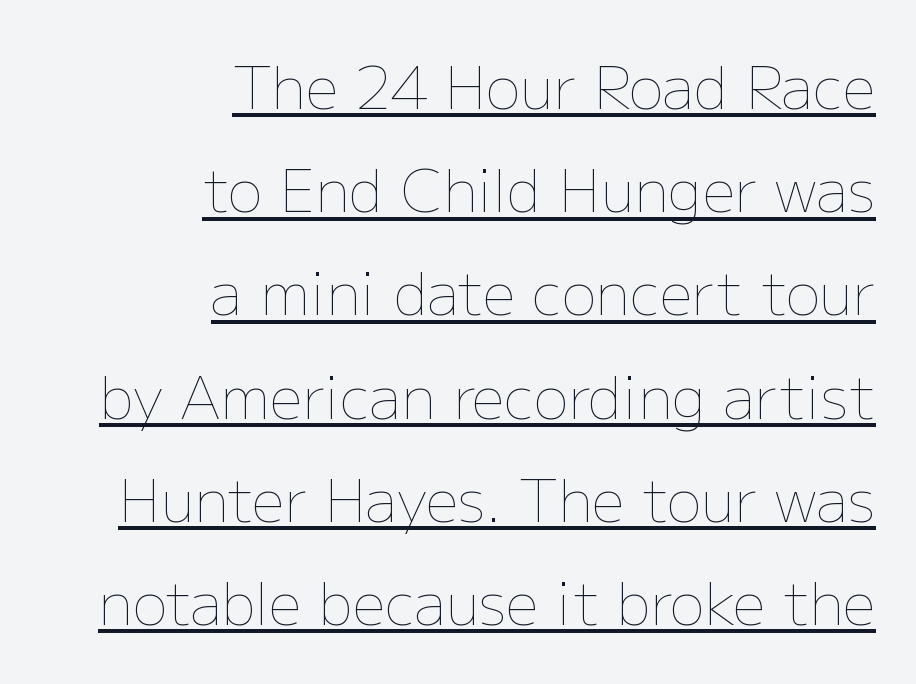
Q: Is the text bold? A: No.
Q: Is the text italic (slanted)? A: No, it is upright.
Q: Is the text underlined? A: Yes.
Q: How is the paragraph aligned? A: Right-aligned.
Q: Is the spacing between letters normal or unusually wide? A: Normal.
Q: Width (condensed, normal, or wide)? A: Normal.
Q: Stroke contrast? A: Low.
Q: x-height? A: Medium.
Q: Monospaced? A: No.
